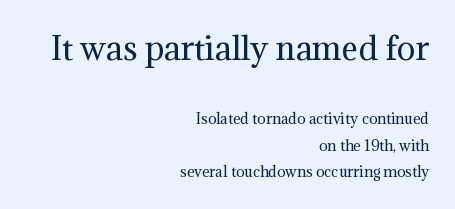
The passage shown is typed in a proportional face where columns would drift. You get the large type first, then a drop to smaller type. To sum up the face: it has serifs. These lines are set flush right with a ragged left edge.
